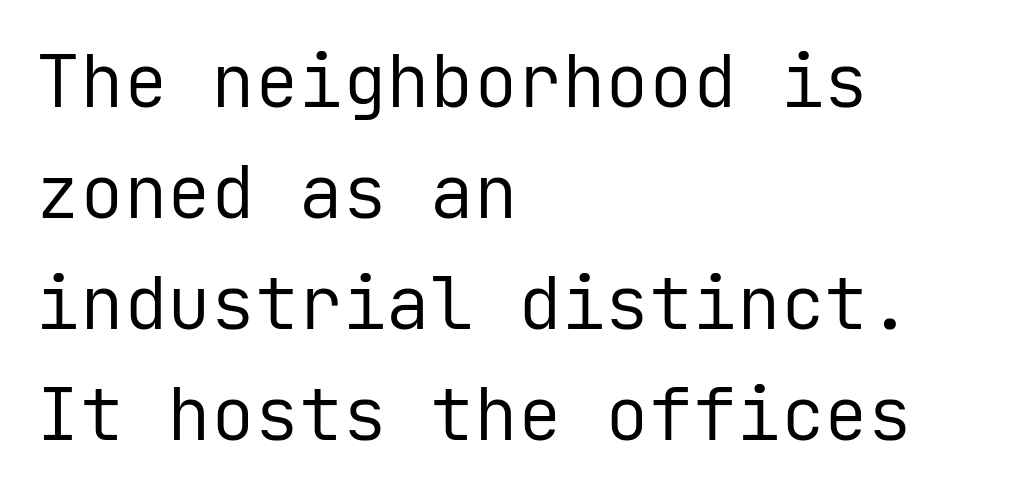
Here the designer chose a console-style face with uniform glyph widths. The letters carry no serifs — their stems end cleanly without finishing strokes. Each row of text sits above clean, open space. Nothing unusual about the tracking: characters are spaced as the font intends. Weight: in the light-to-regular range. Visually the block forms a straight wall on the left and a jagged coastline on the right.
